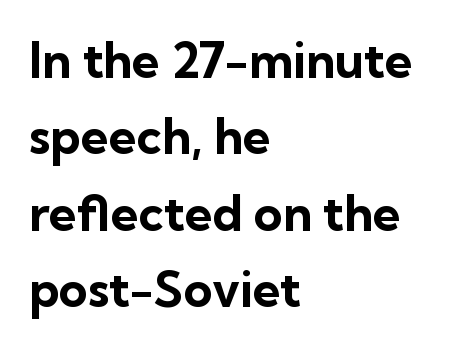
The image shows 49 px bold sans-serif type, upright; set left-aligned, normal line spacing (1.56x), normal letter spacing, not underlined; low stroke contrast and a medium x-height.
